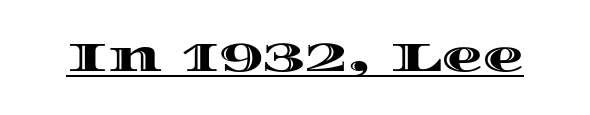
Q: Is the text italic (slanted)? A: No, it is upright.
Q: Is the text underlined? A: Yes.
Q: Is the spacing between letters normal or unusually wide? A: Normal.
Q: Width (condensed, normal, or wide)? A: Wide.
Q: x-height? A: Large.
Q: Monospaced? A: No.
